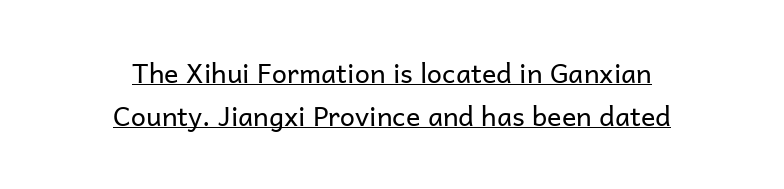
The font sits on the lighter half of the weight spectrum, regular included. Compared with a flush-left layout, this one balances lines on the center instead. Characters remain perfectly vertical along every line. These lines keep a tight, regular rhythm from letter to letter.
